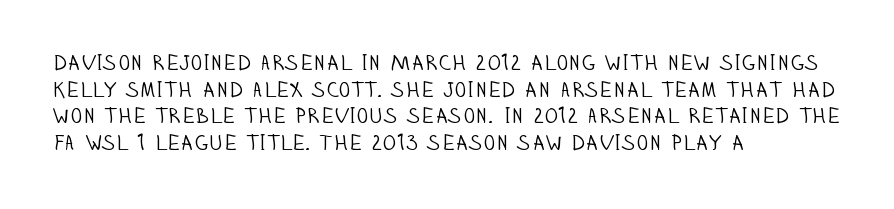
The image shows 22 px text type, upright; set left-aligned, line spacing 1.21x, normal letter spacing, not underlined.
